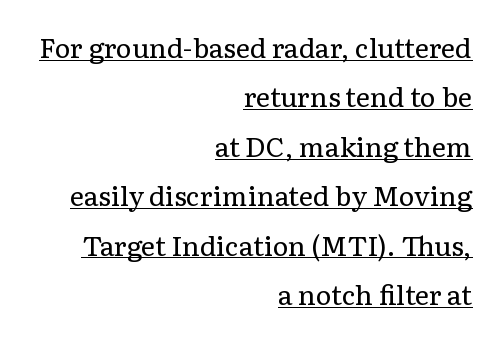
{"italic": "no", "bold": "no", "underline": "yes", "align": "right", "line_spacing_ratio": 1.83, "letter_spacing": "normal", "letter_spacing_em": 0.0, "glyph_px": 27}
